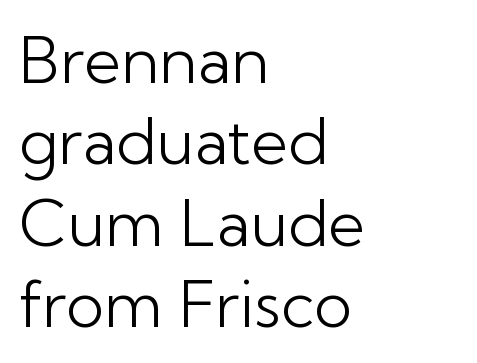
{"serif": "no", "italic": "no", "bold": "no", "weight": "light", "width": "normal", "stroke_contrast": "low", "x_height": "medium", "monospaced": "no", "underline": "no", "align": "left", "line_spacing": "normal", "line_spacing_ratio": 1.27, "letter_spacing": "normal", "letter_spacing_em": 0.0, "glyph_px": 64}
